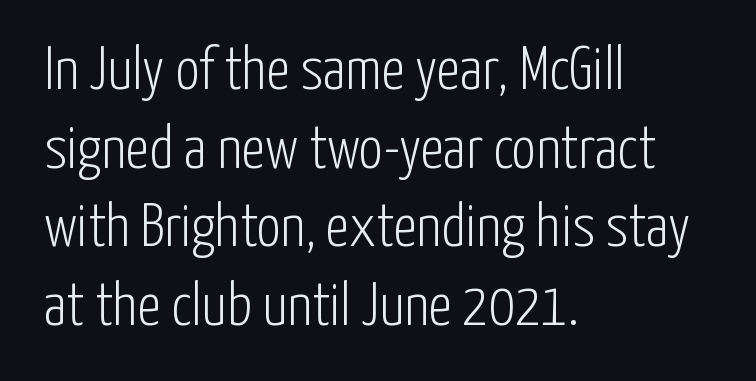
Reading down the block, your eye returns to a fixed left position each line. It's the straight-up-and-down kind of type. The letterforms sit at book weight or below. Tracking value appears to be zero — textbook default spacing.
